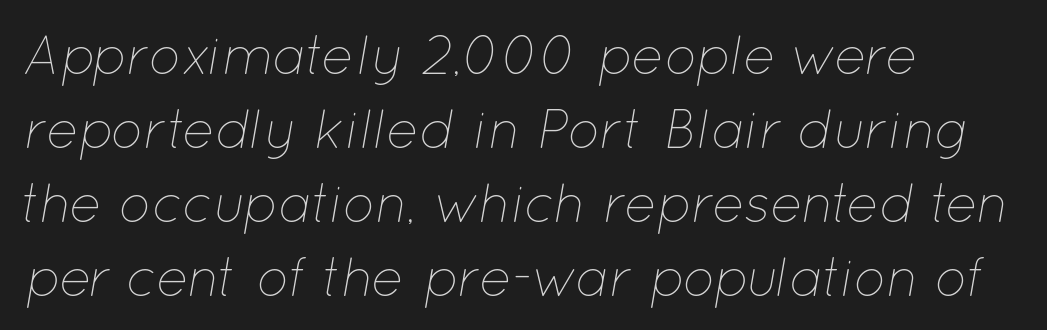
{"italic": "yes", "lean": "right", "slant_degrees": 12, "bold": "no", "weight": "thin", "width": "normal", "stroke_contrast": "low", "x_height": "medium", "monospaced": "no", "underline": "no", "align": "left", "line_spacing": "normal", "line_spacing_ratio": 1.37, "letter_spacing": "normal", "letter_spacing_em": 0.0, "glyph_px": 54}
